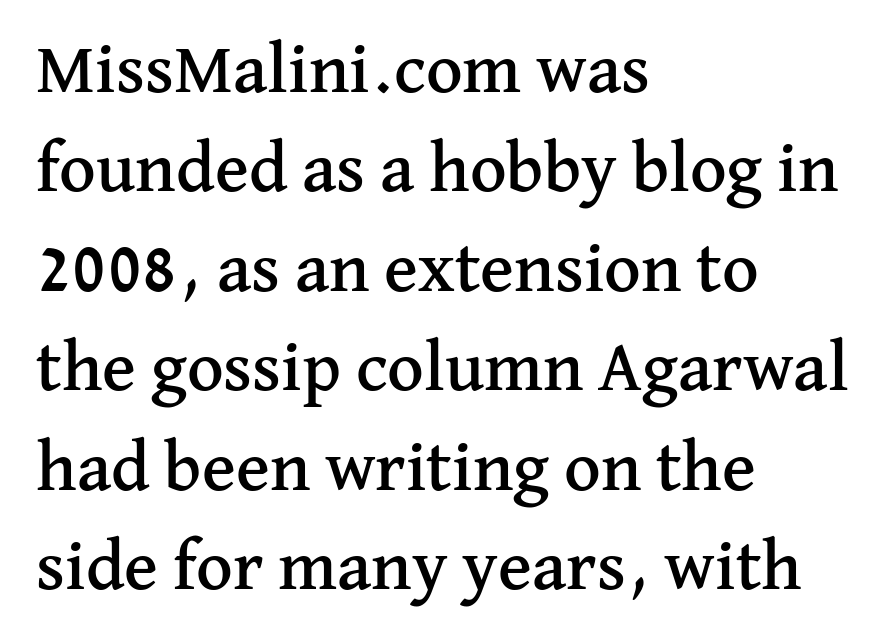
{"serif": "yes", "italic": "no", "width": "normal", "stroke_contrast": "medium", "x_height": "medium", "monospaced": "no", "underline": "no", "align": "left", "line_spacing": "normal", "line_spacing_ratio": 1.4, "letter_spacing": "normal", "letter_spacing_em": 0.0, "glyph_px": 71}
